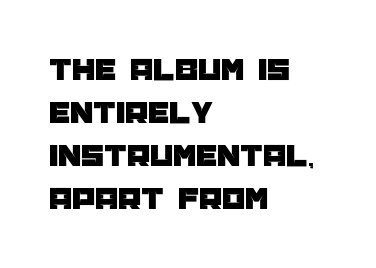
The image shows 33 px sans-serif type, upright; set left-aligned, normal line spacing (1.3x), normal letter spacing, not underlined; low stroke contrast and a large x-height.
